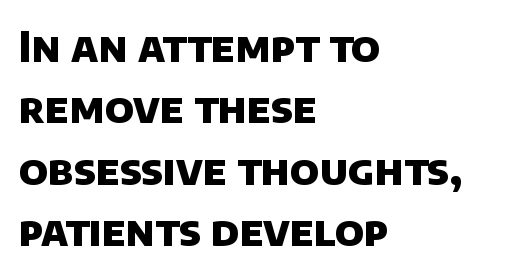
{"serif": "no", "bold": "yes", "weight": "heavy", "width": "normal", "stroke_contrast": "low", "x_height": "large", "monospaced": "no", "underline": "no", "align": "left", "line_spacing": "normal", "line_spacing_ratio": 1.5, "letter_spacing": "normal", "letter_spacing_em": 0.0, "glyph_px": 41}
